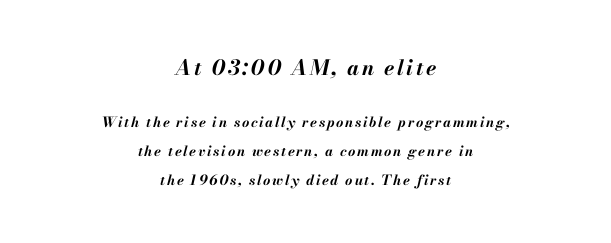
{"italic": "yes", "lean": "right", "slant_degrees": 13, "bold": "yes", "underline": "no", "align": "center", "line_spacing": "loose", "line_spacing_ratio": 2.07, "larger_block": "first", "size_ratio": 1.5, "glyph_px": 21}
